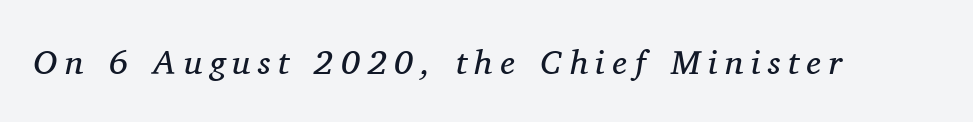
Q: Is the text bold? A: No.
Q: Is the text italic (slanted)? A: Yes, it leans right by about 11 degrees.
Q: Is the typeface a serif or a sans-serif typeface? A: Serif.
Q: Is the text underlined? A: No.
Q: Is the spacing between letters normal or unusually wide? A: Unusually wide.
Q: Width (condensed, normal, or wide)? A: Normal.
Q: Stroke contrast? A: Medium.
Q: x-height? A: Medium.
Q: Monospaced? A: No.
